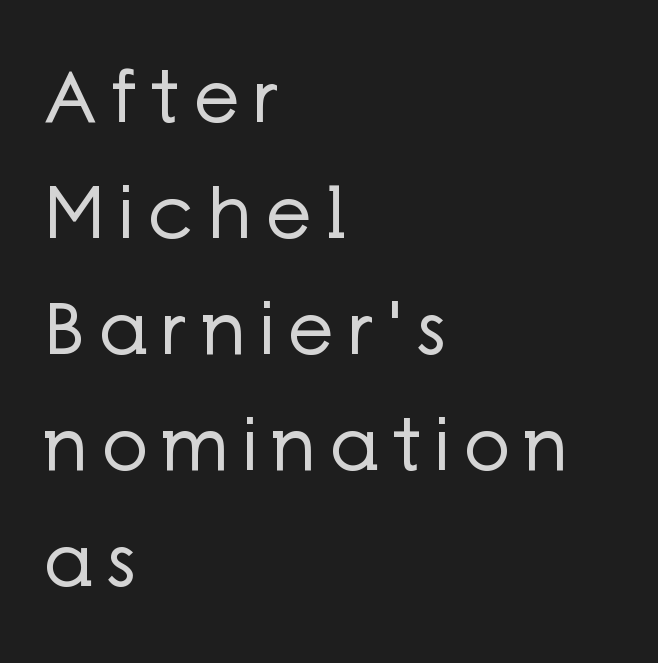
Q: Is the text bold? A: No.
Q: Is the text italic (slanted)? A: No, it is upright.
Q: Is the typeface a serif or a sans-serif typeface? A: Sans-serif.
Q: Is the text underlined? A: No.
Q: How is the paragraph aligned? A: Left-aligned.
Q: Is the spacing between letters normal or unusually wide? A: Unusually wide.
Q: Is the spacing between lines tight, normal or loose? A: Normal.
Q: Width (condensed, normal, or wide)? A: Normal.
Q: Stroke contrast? A: Low.
Q: x-height? A: Medium.
Q: Monospaced? A: No.
